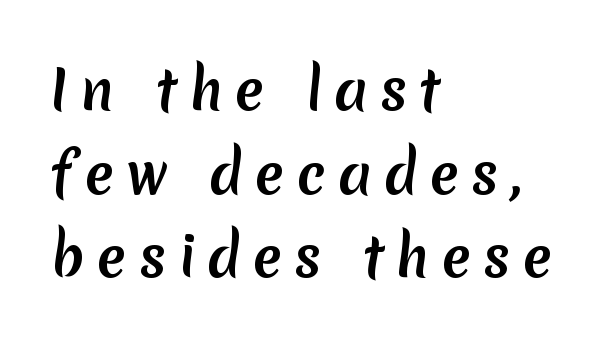
The image shows 54 px sans-serif type; set left-aligned, normal line spacing (1.55x), unusually wide letter spacing (+0.22 em), not underlined; medium stroke contrast and a medium x-height.
